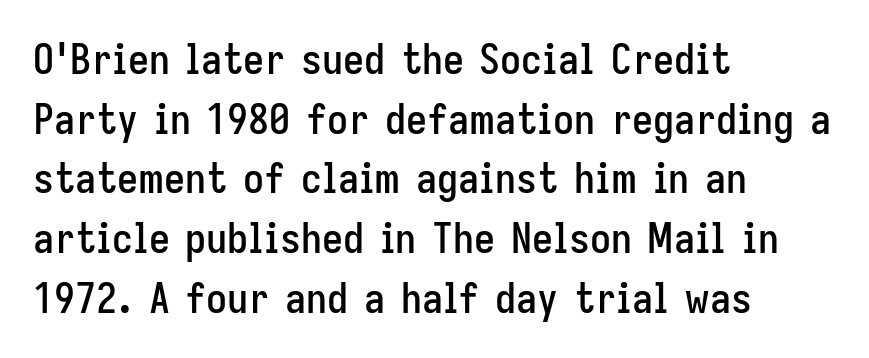
Q: Is the text italic (slanted)? A: No, it is upright.
Q: Is the typeface a serif or a sans-serif typeface? A: Sans-serif.
Q: Is the text underlined? A: No.
Q: How is the paragraph aligned? A: Left-aligned.
Q: Is the spacing between letters normal or unusually wide? A: Normal.
Q: Is the spacing between lines tight, normal or loose? A: Normal.
Q: Width (condensed, normal, or wide)? A: Condensed.
Q: Stroke contrast? A: Low.
Q: x-height? A: Medium.
Q: Monospaced? A: No.
